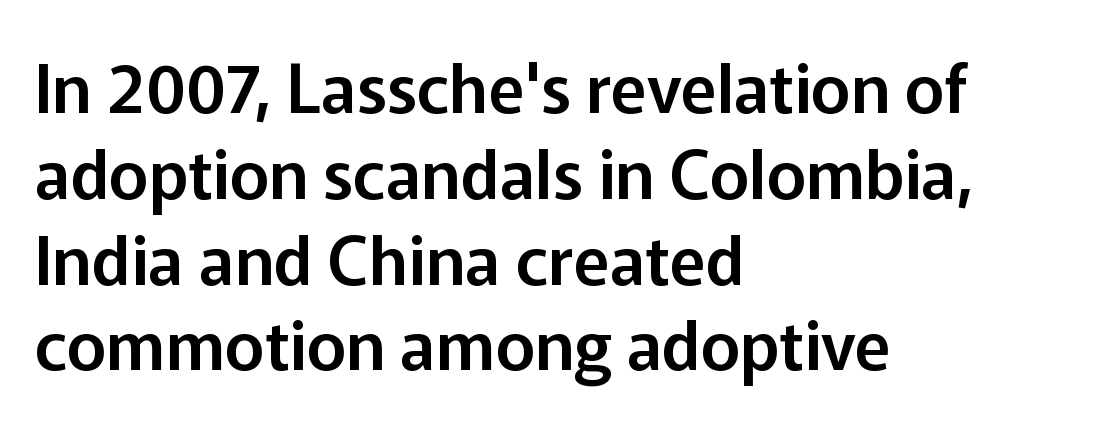
{"serif": "no", "italic": "no", "width": "normal", "stroke_contrast": "low", "x_height": "medium", "monospaced": "no", "underline": "no", "align": "left", "line_spacing": "normal", "line_spacing_ratio": 1.28, "letter_spacing": "normal", "letter_spacing_em": 0.0, "glyph_px": 67}
